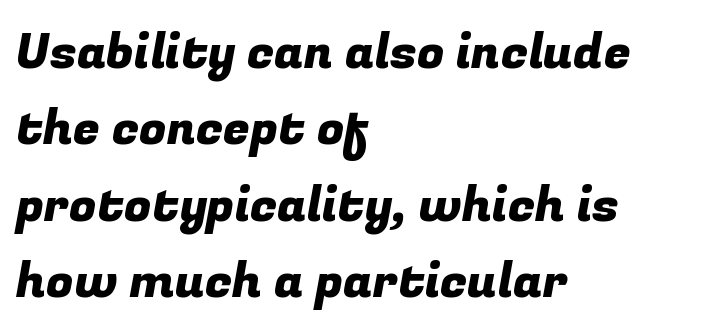
{"serif": "no", "width": "normal", "stroke_contrast": "low", "x_height": "medium", "monospaced": "no", "underline": "no", "align": "left", "line_spacing": "normal", "line_spacing_ratio": 1.56, "letter_spacing": "normal", "letter_spacing_em": 0.0, "glyph_px": 49}
